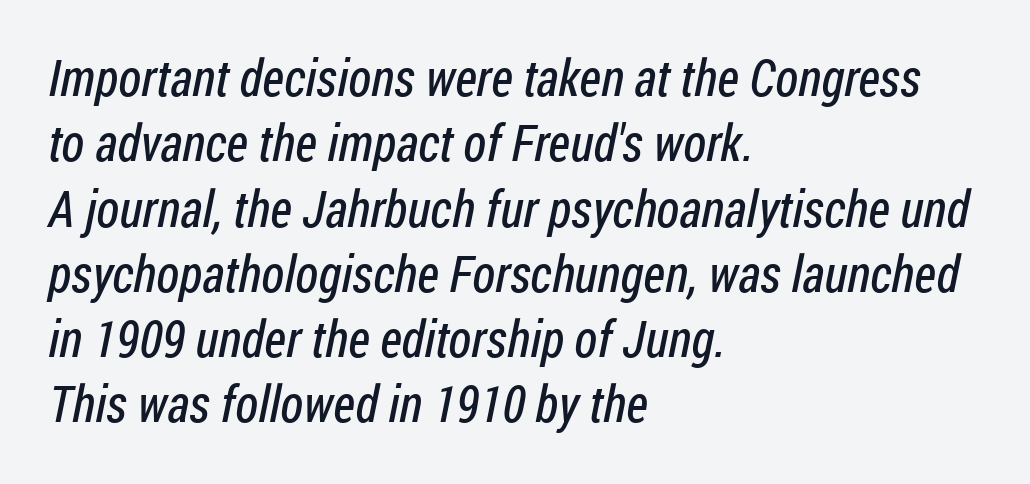
Think of a printed novel: that variable character pitch is what you see here. Is this a sans? Yes — the strokes have no serifs. The paragraph shown leans on its left margin. The passage shown stacks its lines at a standard gap.
